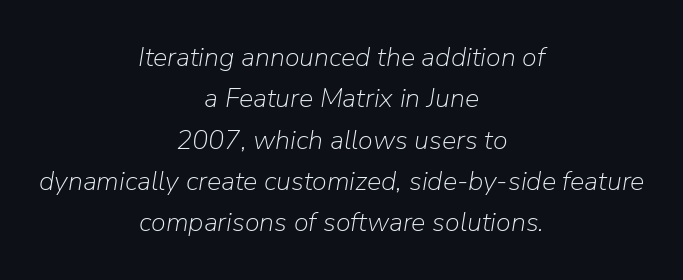
Q: Is the text bold? A: No.
Q: Is the text italic (slanted)? A: Yes, it leans right by about 9 degrees.
Q: Is the text underlined? A: No.
Q: How is the paragraph aligned? A: Centered.
Q: Is the spacing between letters normal or unusually wide? A: Normal.
Q: Is the spacing between lines tight, normal or loose? A: Normal.
